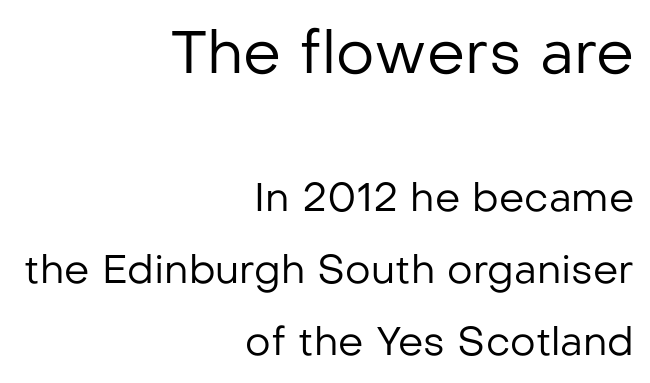
What stands out about the letter spacing? Nothing — it is the standard amount. A typesetter would mark this as roman, not italic. The letters advance in unequal steps, a hallmark of proportional type. A student would notice the top passage is typeset larger than what follows. Serif or sans? Sans — the stroke terminals are bare.
